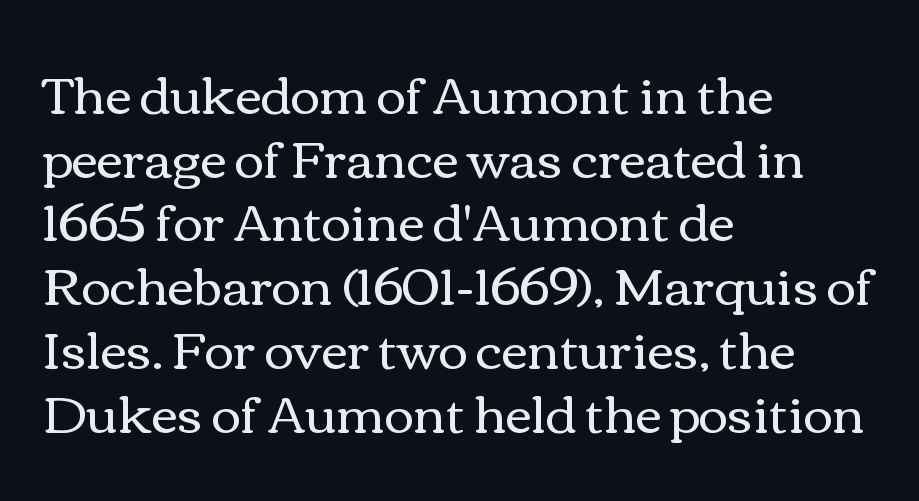
The image shows 51 px regular-weight, wide type, upright; set left-aligned, normal line spacing (1.25x), normal letter spacing, not underlined; medium stroke contrast and a medium x-height.
